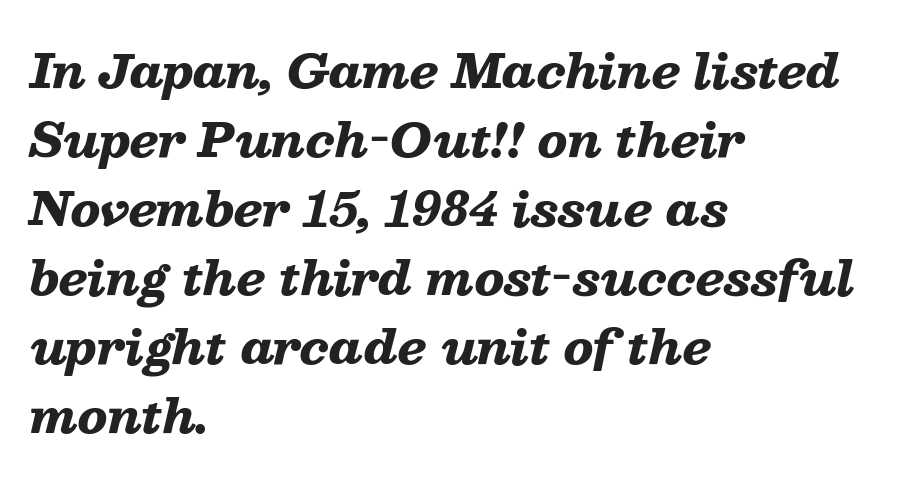
Q: Is the text bold? A: Yes.
Q: Is the text italic (slanted)? A: Yes, it leans right by about 13 degrees.
Q: Is the text underlined? A: No.
Q: How is the paragraph aligned? A: Left-aligned.
Q: Is the spacing between letters normal or unusually wide? A: Normal.
Q: Is the spacing between lines tight, normal or loose? A: Normal.
Q: Width (condensed, normal, or wide)? A: Wide.
Q: Stroke contrast? A: Low.
Q: x-height? A: Medium.
Q: Monospaced? A: No.
